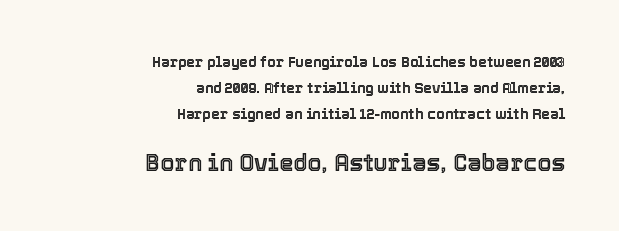
Italic? Not at all — the glyphs are vertical. This rendering features lettering with no underline. Typeset ragged left — the right edge is the straight one. These lines keep a tight, regular rhythm from letter to letter. The later block is typeset at a bigger size than the earlier block.
